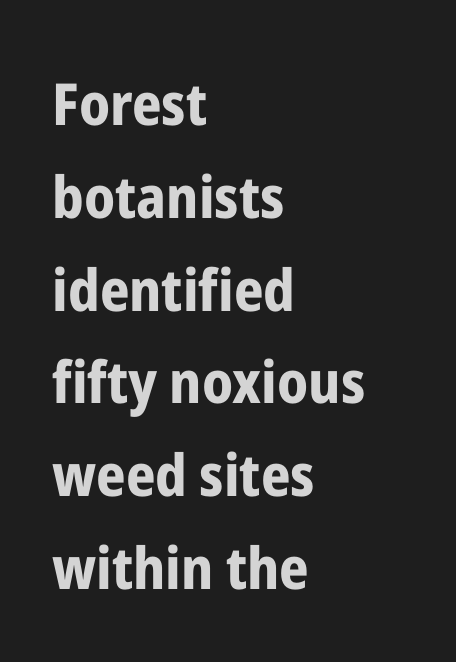
The image shows 58 px bold, condensed sans-serif type, upright; set left-aligned, normal line spacing (1.6x), normal letter spacing, not underlined; low stroke contrast and a medium x-height.
